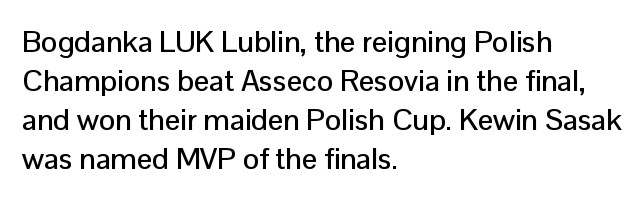
The image shows 30 px sans-serif type, upright; set left-aligned, normal line spacing (1.3x), normal letter spacing, not underlined; low stroke contrast and a medium x-height.
